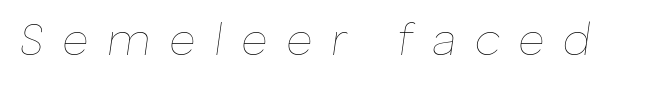
Q: Is the text bold? A: No.
Q: Is the text italic (slanted)? A: Yes, it leans right by about 8 degrees.
Q: Is the text underlined? A: No.
Q: Is the spacing between letters normal or unusually wide? A: Unusually wide.
Q: Width (condensed, normal, or wide)? A: Normal.
Q: Stroke contrast? A: Low.
Q: x-height? A: Medium.
Q: Monospaced? A: No.
